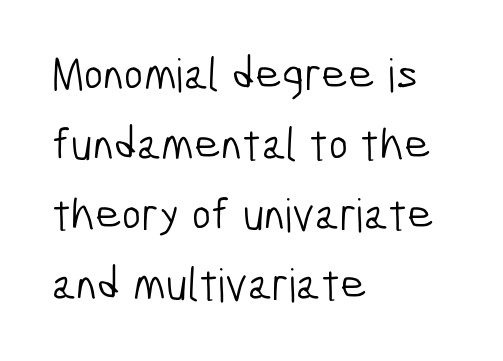
The image shows 46 px light, condensed sans-serif type; set left-aligned, normal line spacing (1.52x), normal letter spacing, not underlined; low stroke contrast and a medium x-height.
